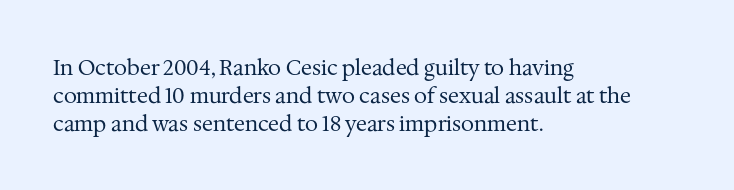
{"italic": "no", "bold": "no", "underline": "no", "align": "left", "line_spacing": "normal", "line_spacing_ratio": 1.33, "letter_spacing": "normal", "letter_spacing_em": 0.0, "glyph_px": 21}
